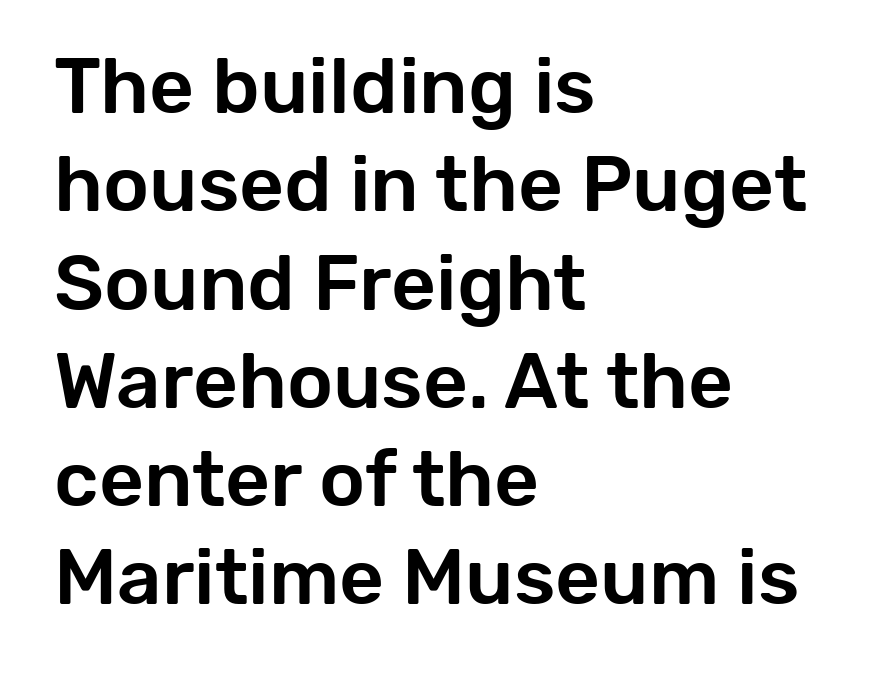
Q: Is the text italic (slanted)? A: No, it is upright.
Q: Is the typeface a serif or a sans-serif typeface? A: Sans-serif.
Q: Is the text underlined? A: No.
Q: How is the paragraph aligned? A: Left-aligned.
Q: Is the spacing between letters normal or unusually wide? A: Normal.
Q: Is the spacing between lines tight, normal or loose? A: Normal.
Q: Width (condensed, normal, or wide)? A: Normal.
Q: Stroke contrast? A: Low.
Q: x-height? A: Medium.
Q: Monospaced? A: No.
